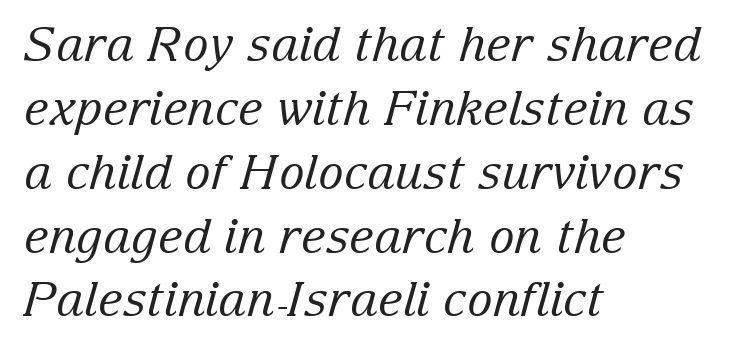
This rendering uses left alignment, leaving the right contour irregular. Unlike a clean sans, this face finishes its strokes with serifs. Underline: absent. Think standard paragraph weight, or any step lighter than that. The type is set solid horizontally, with unmodified tracking.
